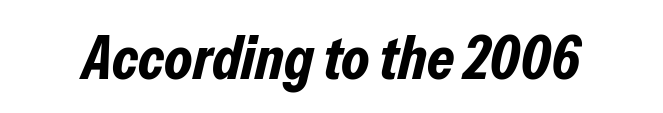
This sample uses an oblique cut, with every glyph tilted off the vertical. Bare-footed words on every line. You'd pick this weight for a headline — it's a proper bold. Is this a fixed-width face? No — the glyphs have proportional, varying widths.
